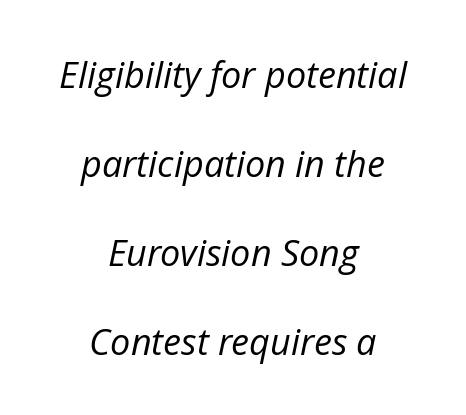
The image shows 36 px regular-weight type, italic (leaning right); set centered, loose line spacing (2.47x), normal letter spacing, not underlined; low stroke contrast and a medium x-height.
